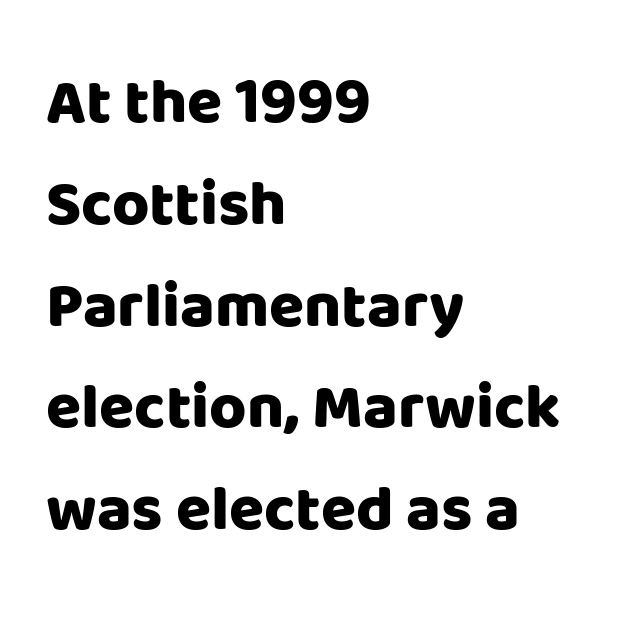
Q: Is the text bold? A: Yes.
Q: Is the text italic (slanted)? A: No, it is upright.
Q: Is the typeface a serif or a sans-serif typeface? A: Sans-serif.
Q: Is the text underlined? A: No.
Q: How is the paragraph aligned? A: Left-aligned.
Q: Is the spacing between letters normal or unusually wide? A: Normal.
Q: Is the spacing between lines tight, normal or loose? A: Normal.
Q: Width (condensed, normal, or wide)? A: Normal.
Q: Stroke contrast? A: Low.
Q: x-height? A: Large.
Q: Monospaced? A: No.
